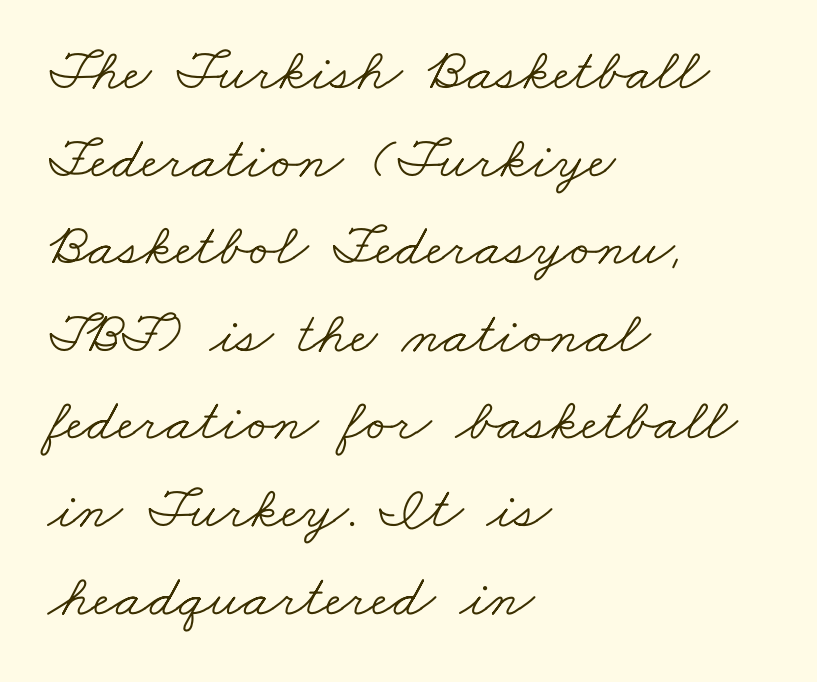
Q: Is the text bold? A: No.
Q: Is the typeface a serif or a sans-serif typeface? A: Serif.
Q: Is the text underlined? A: No.
Q: How is the paragraph aligned? A: Left-aligned.
Q: Is the spacing between letters normal or unusually wide? A: Normal.
Q: Is the spacing between lines tight, normal or loose? A: Normal.
Q: Width (condensed, normal, or wide)? A: Wide.
Q: Stroke contrast? A: Low.
Q: x-height? A: Small.
Q: Monospaced? A: No.
